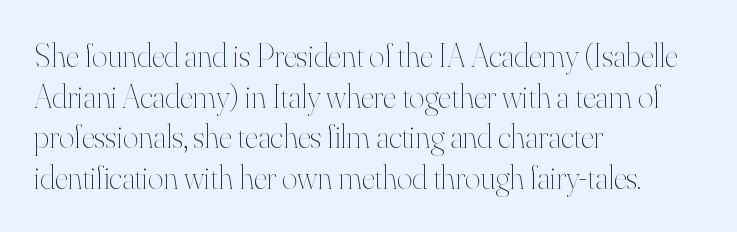
Rendered with straight, roman letterforms. Here the designer chose a conventional face with non-uniform glyph widths. Descender tails drop into unmarked territory. Compared with a centered layout, this one pins lines to the left instead. No heavy texture on the line: the type isn't bold. Between one letter and the next there's only the usual sliver of space.
